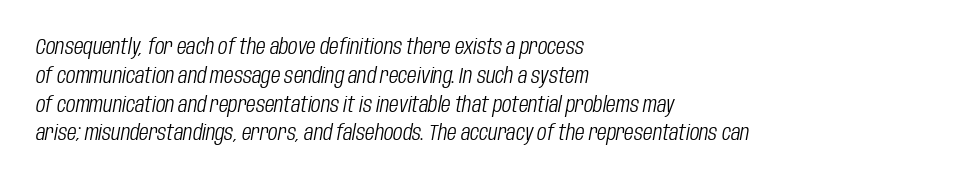
{"italic": "yes", "lean": "right", "slant_degrees": 10, "bold": "no", "underline": "no", "align": "left", "line_spacing": "normal", "line_spacing_ratio": 1.31, "letter_spacing": "normal", "letter_spacing_em": 0.0, "glyph_px": 22}
